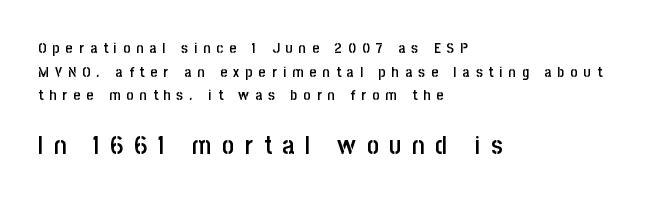
The type is letterspaced generously, with wide tracking. You can tell it's not italic because the verticals are truly vertical. Nobody drew a line under any word here. Interline gaps are of average width in this sample. Of the two passages, the one underneath uses the larger point size.
